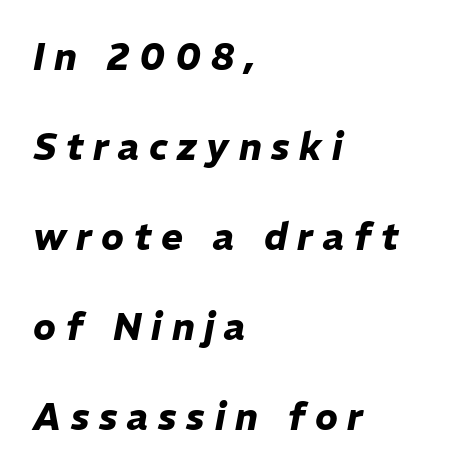
Q: Is the text bold? A: Yes.
Q: Is the text italic (slanted)? A: Yes, it leans right by about 11 degrees.
Q: Is the text underlined? A: No.
Q: How is the paragraph aligned? A: Left-aligned.
Q: Is the spacing between letters normal or unusually wide? A: Unusually wide.
Q: Is the spacing between lines tight, normal or loose? A: Loose.
Q: Width (condensed, normal, or wide)? A: Normal.
Q: Stroke contrast? A: Low.
Q: x-height? A: Medium.
Q: Monospaced? A: No.
